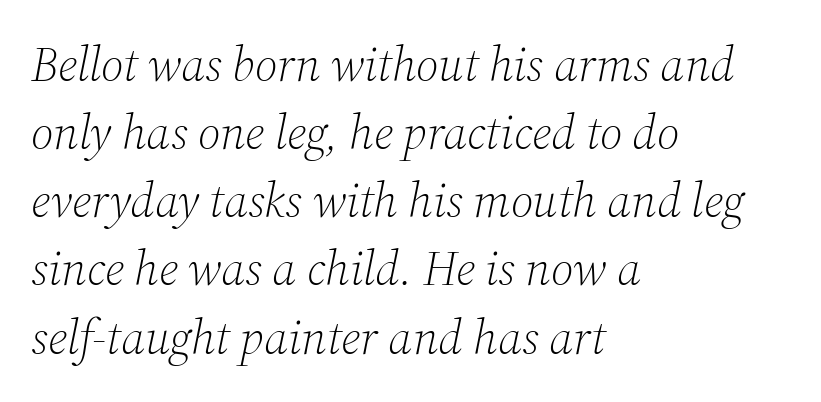
The compositor pushed each line to the left boundary. One glance says typical: line gaps are just what's usual. Short note: letters normally spaced. Lines of text with bare space underneath. Think of a printed novel: that variable character pitch is what you see here. The type family on display is of the serif kind.
